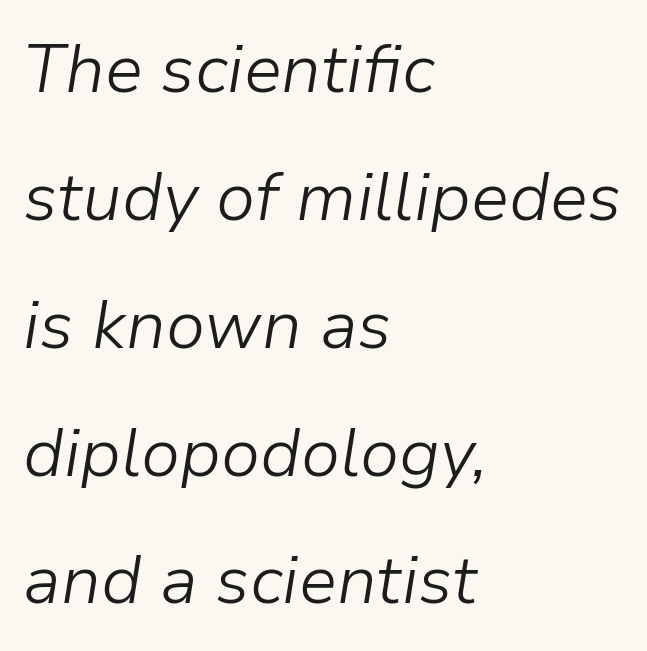
{"italic": "yes", "lean": "right", "slant_degrees": 9, "bold": "no", "weight": "light", "width": "normal", "stroke_contrast": "low", "x_height": "medium", "monospaced": "no", "underline": "no", "align": "left", "line_spacing_ratio": 1.88, "letter_spacing": "normal", "letter_spacing_em": 0.0, "glyph_px": 68}
